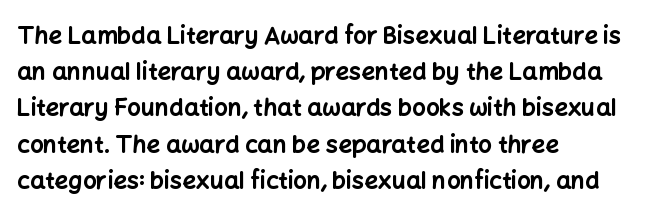
The vertical gap from one line to the next is medium. In terms of posture, this sample is upright. Look at the stroke-to-counter ratio: heavy, a bold. Clear beneath every line of the passage. Casual observation: everything's shoved over to the left. You could call the tracking neutral — neither tight nor loose.
